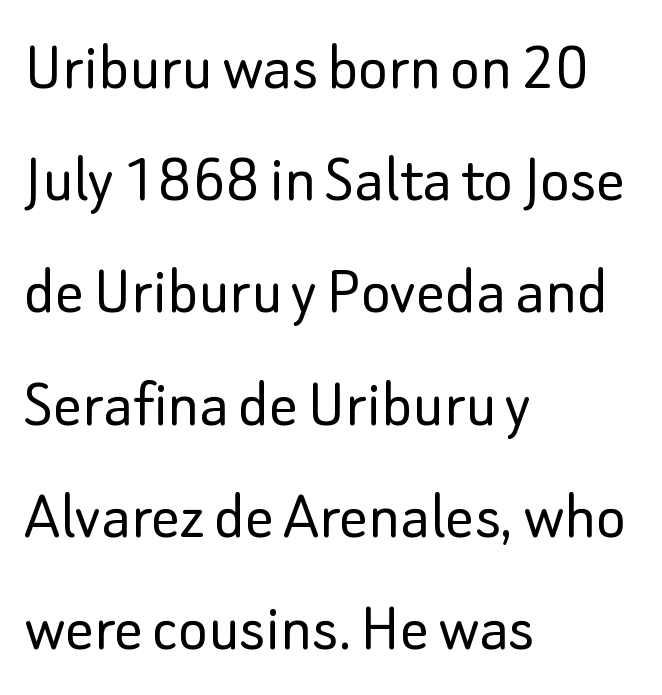
Q: Is the text bold? A: No.
Q: Is the text italic (slanted)? A: No, it is upright.
Q: Is the typeface a serif or a sans-serif typeface? A: Sans-serif.
Q: Is the text underlined? A: No.
Q: How is the paragraph aligned? A: Left-aligned.
Q: Is the spacing between letters normal or unusually wide? A: Normal.
Q: Is the spacing between lines tight, normal or loose? A: Normal.
Q: Width (condensed, normal, or wide)? A: Normal.
Q: Stroke contrast? A: Low.
Q: x-height? A: Small.
Q: Monospaced? A: No.
